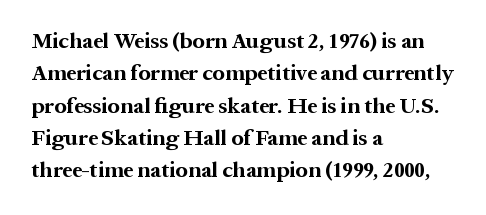
The image shows 22 px bold type, upright; set left-aligned, normal line spacing (1.47x), normal letter spacing, not underlined.
